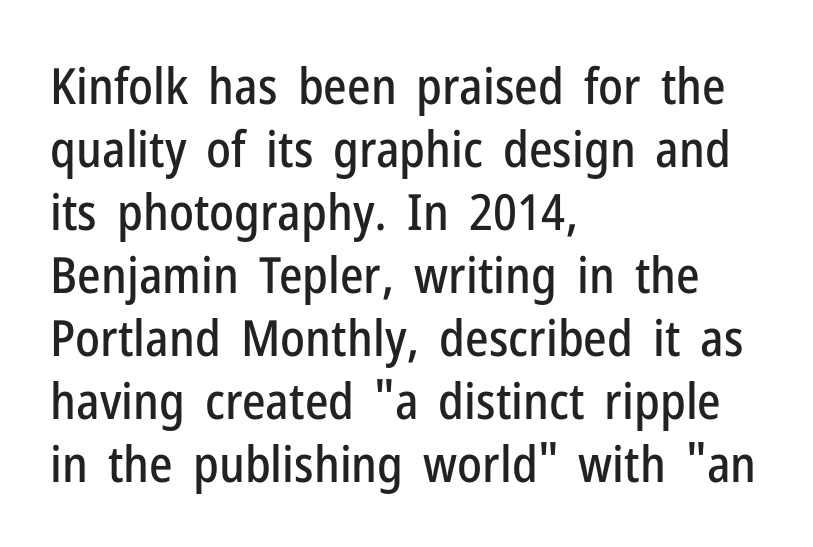
Q: Is the text italic (slanted)? A: No, it is upright.
Q: Is the typeface a serif or a sans-serif typeface? A: Sans-serif.
Q: Is the text underlined? A: No.
Q: How is the paragraph aligned? A: Left-aligned.
Q: Is the spacing between letters normal or unusually wide? A: Normal.
Q: Is the spacing between lines tight, normal or loose? A: Normal.
Q: Width (condensed, normal, or wide)? A: Condensed.
Q: Stroke contrast? A: Low.
Q: x-height? A: Medium.
Q: Monospaced? A: No.
